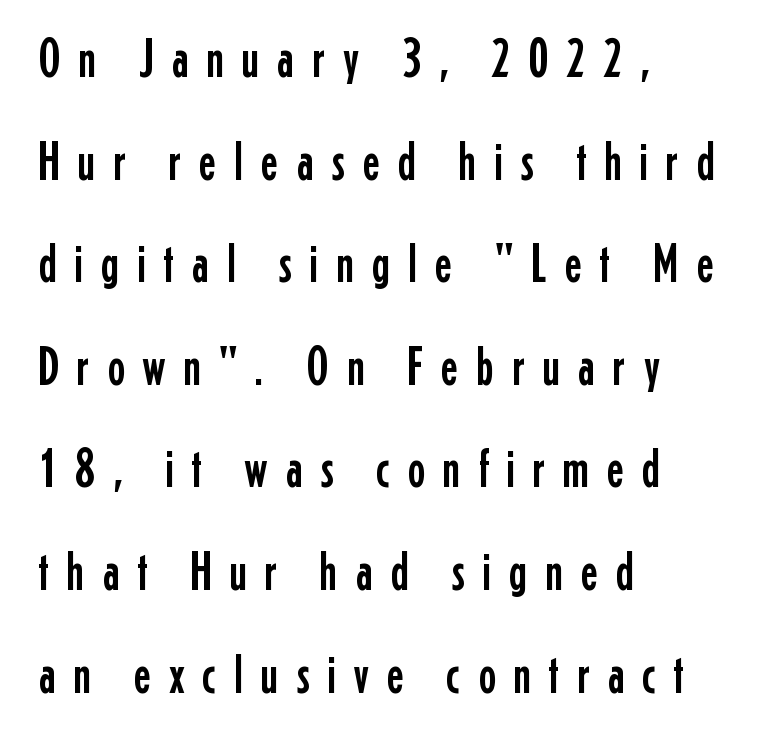
{"serif": "no", "italic": "no", "width": "condensed", "stroke_contrast": "low", "x_height": "medium", "monospaced": "no", "underline": "no", "align": "left", "line_spacing": "loose", "line_spacing_ratio": 1.9, "letter_spacing": "wide", "letter_spacing_em": 0.32, "glyph_px": 54}
